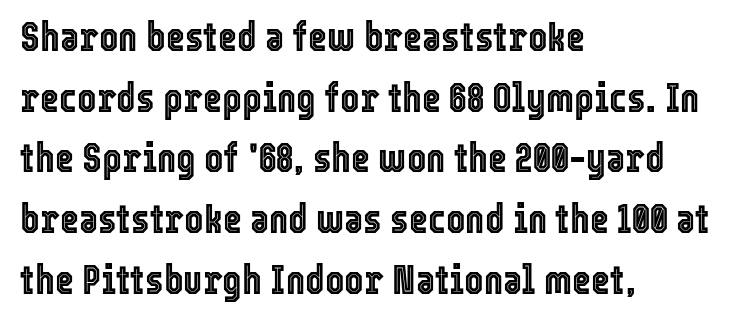
The type is set solid horizontally, with unmodified tracking. Upright lettering throughout. A normal amount of white space separates one row of letters from the next. You could not count columns in this text — the font is proportionally spaced. In CSS terms this would be text-align: left.
